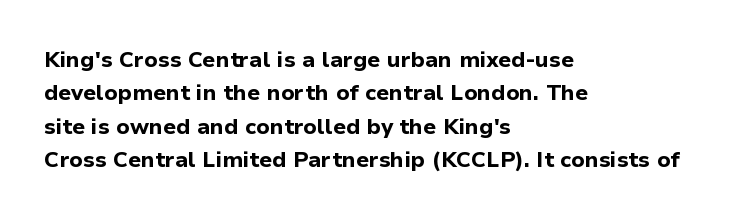
The image shows 22 px bold type, upright; set left-aligned, normal line spacing (1.52x), normal letter spacing, not underlined.
